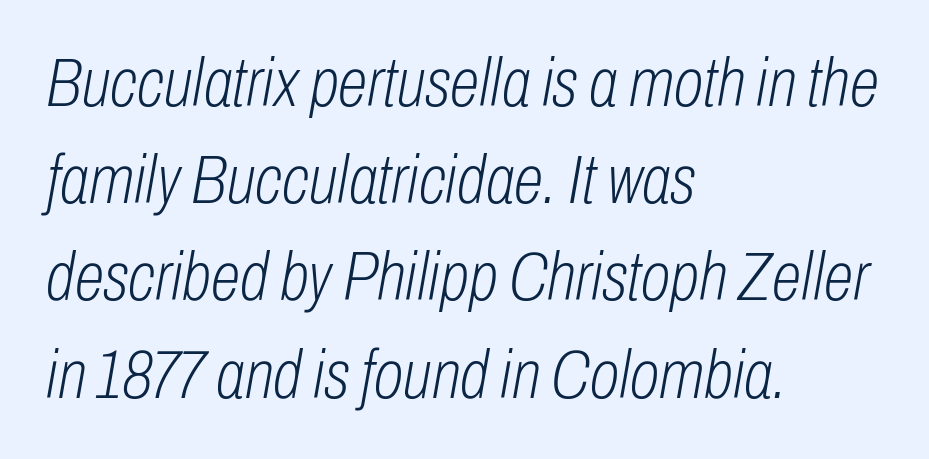
The image shows 68 px light, condensed type, italic (leaning right); set left-aligned, normal line spacing (1.43x), normal letter spacing, not underlined; low stroke contrast and a medium x-height.
